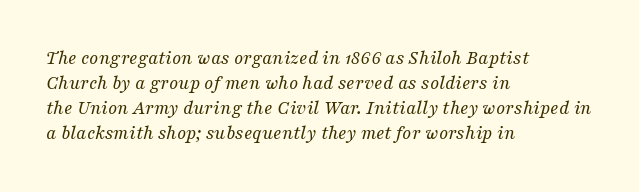
The rendering uses a moderate line-height, typical for paragraphs. No extra ink here — the face is not bold. Type without underlining. The text block is weighted toward the left margin, trailing off unevenly rightward. Between one letter and the next there's only the usual sliver of space.
